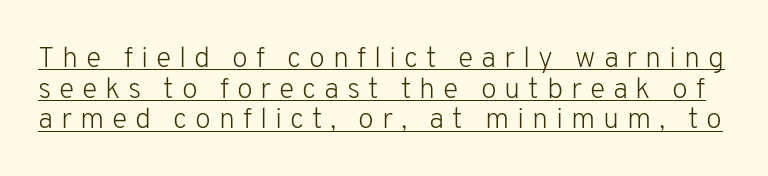
Q: Is the text bold? A: No.
Q: Is the text italic (slanted)? A: No, it is upright.
Q: Is the typeface a serif or a sans-serif typeface? A: Sans-serif.
Q: Is the text underlined? A: Yes.
Q: Is the spacing between letters normal or unusually wide? A: Unusually wide.
Q: Is the spacing between lines tight, normal or loose? A: Tight.
Q: Width (condensed, normal, or wide)? A: Normal.
Q: Stroke contrast? A: Low.
Q: x-height? A: Medium.
Q: Monospaced? A: No.
